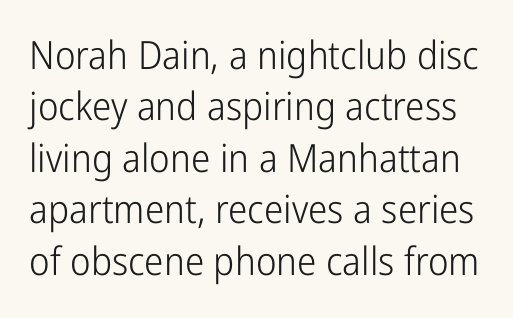
The letterforms sit at book weight or below. You could not count columns in this text — the font is proportionally spaced. Tracking here is standard; glyphs follow each other at the usual distance. Compared with typical paragraphs, the rows here are spaced about the same. Nobody drew a line under any word here. Posture: upright roman.
